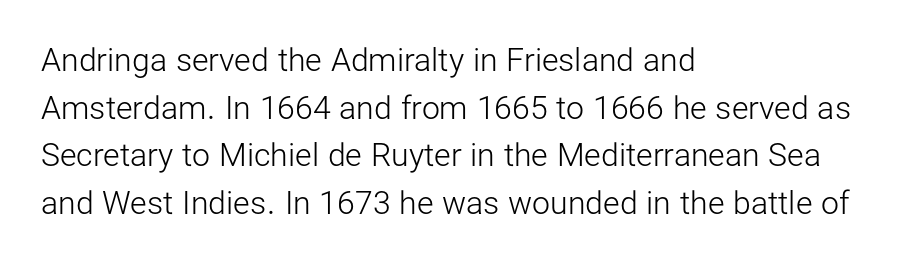
Q: Is the text bold? A: No.
Q: Is the text italic (slanted)? A: No, it is upright.
Q: Is the typeface a serif or a sans-serif typeface? A: Sans-serif.
Q: Is the text underlined? A: No.
Q: How is the paragraph aligned? A: Left-aligned.
Q: Is the spacing between letters normal or unusually wide? A: Normal.
Q: Is the spacing between lines tight, normal or loose? A: Normal.
Q: Width (condensed, normal, or wide)? A: Normal.
Q: Stroke contrast? A: Low.
Q: x-height? A: Medium.
Q: Monospaced? A: No.
